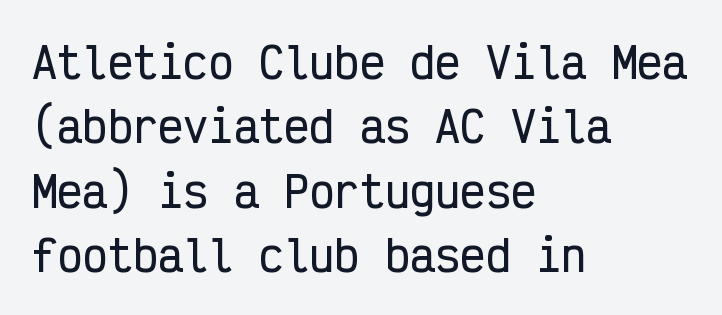
{"serif": "no", "italic": "no", "width": "condensed", "stroke_contrast": "low", "x_height": "medium", "monospaced": "yes", "underline": "no", "align": "left", "line_spacing": "normal", "line_spacing_ratio": 1.53, "letter_spacing": "normal", "letter_spacing_em": 0.0, "glyph_px": 42}
